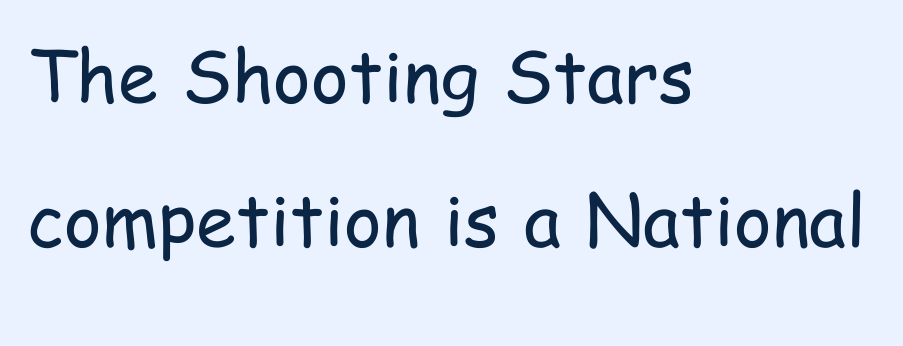
The gap between lines stays unmarked. Short and long lines alike share a common starting point at left. The type family on display is of the sans-serif kind. The font is comparable to plain body text, perhaps lighter. Reading down the column, the eye jumps a long way to each next line. Every stem runs plumb, perpendicular to the baseline.
